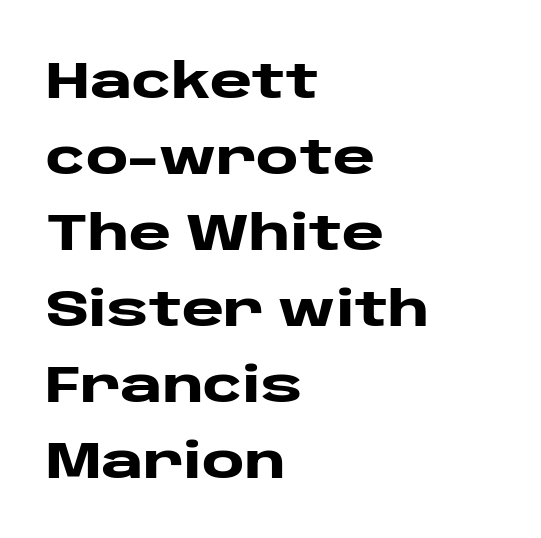
Descenders hang freely into open space. The type sits square on the baseline with zero lean. How heavy is the stroke? Heavy — this is a bold. All the whitespace from short lines collects on the right. The glyphs in this specimen are sans serif.
